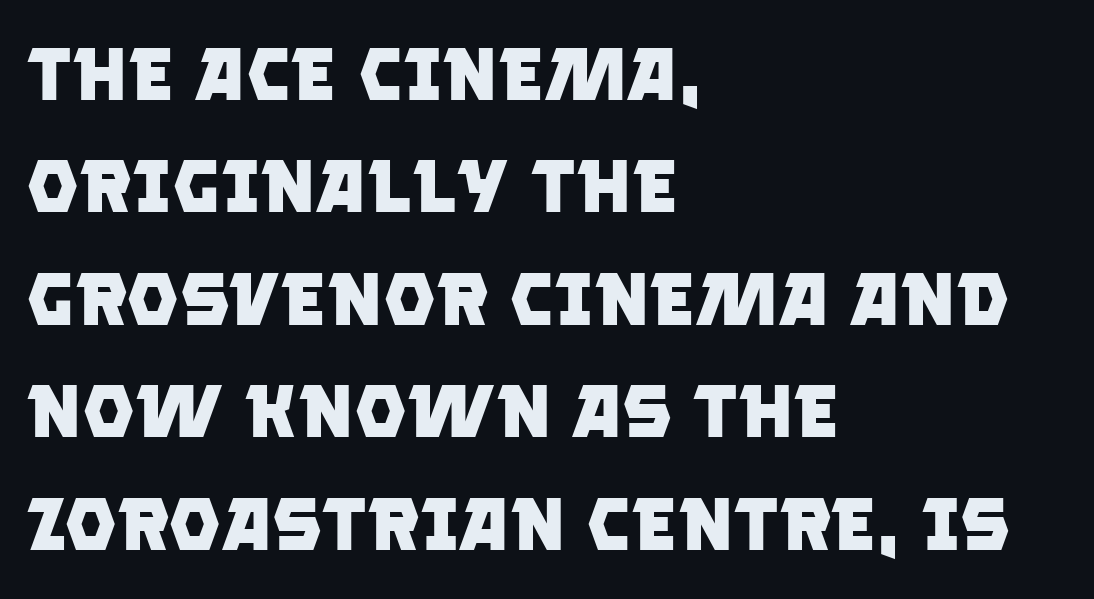
Anything drawn beneath the words? Only blank space. Honestly, the letter spacing is just normal — you wouldn't notice it. Does the type have serifs? No, each stem ends abruptly. These lines are rendered in a variable-pitch font.
